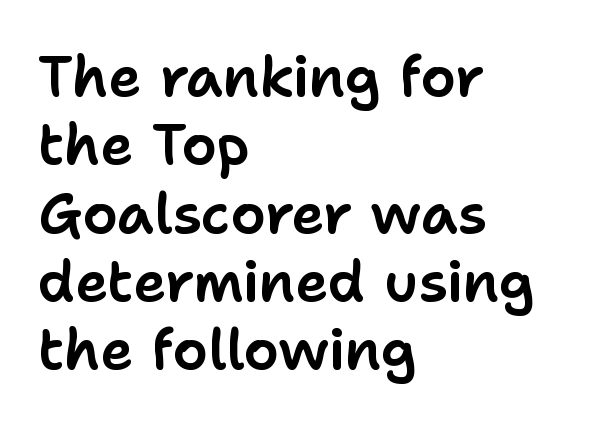
The image shows 56 px sans-serif type, upright; set left-aligned, line spacing 1.22x, normal letter spacing, not underlined; low stroke contrast and a medium x-height.
